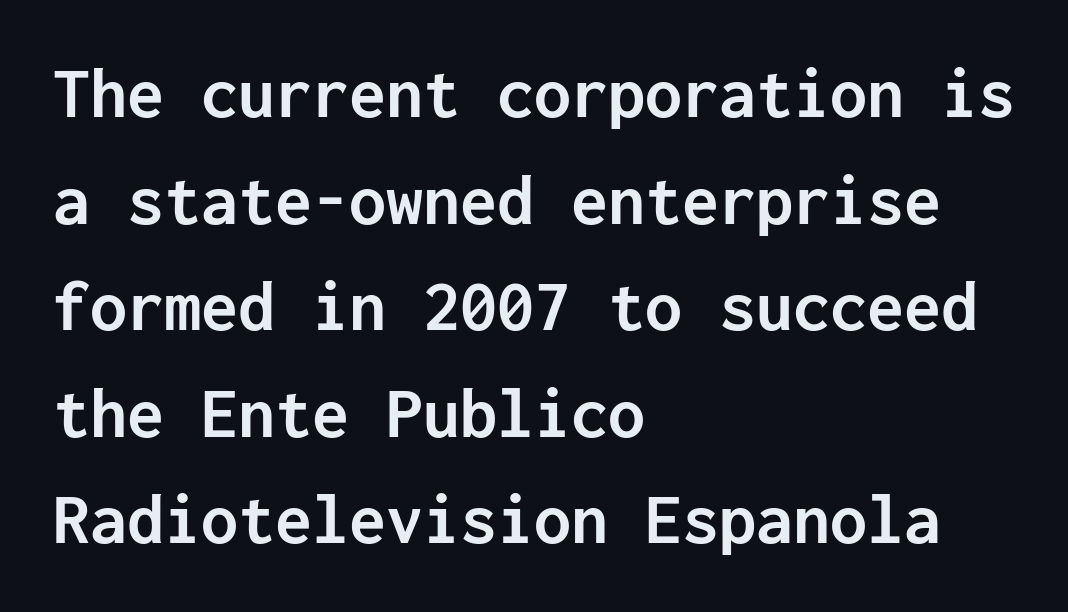
Does the leading feel generous? No, just average. The font family rendered here belongs to the sans-serif group. Which margin do the lines hug? The left one — the right edge is uneven. Its strokes are broad and dark, the hallmark of bold type.
